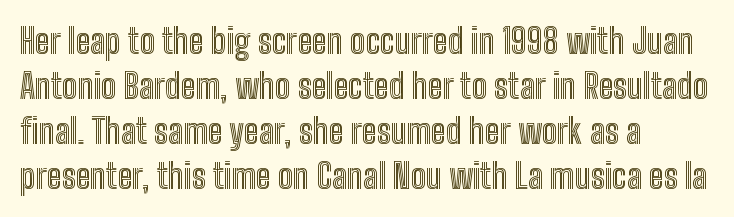
Q: Is the text italic (slanted)? A: No, it is upright.
Q: Is the text underlined? A: No.
Q: How is the paragraph aligned? A: Left-aligned.
Q: Is the spacing between letters normal or unusually wide? A: Normal.
Q: Is the spacing between lines tight, normal or loose? A: Normal.
Q: Width (condensed, normal, or wide)? A: Condensed.
Q: x-height? A: Medium.
Q: Monospaced? A: No.
